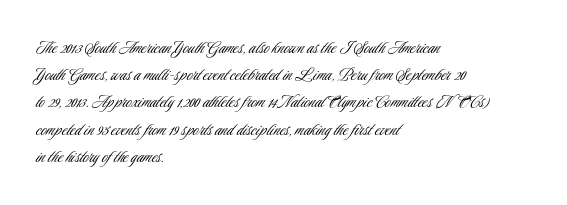
The image shows 20 px text type; set left-aligned, normal line spacing (1.36x), normal letter spacing, not underlined.
